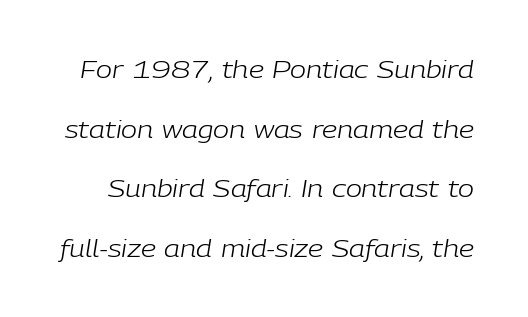
{"italic": "yes", "lean": "right", "slant_degrees": 9, "bold": "no", "underline": "no", "line_spacing": "loose", "line_spacing_ratio": 2.48, "letter_spacing": "normal", "letter_spacing_em": 0.0, "glyph_px": 24}
